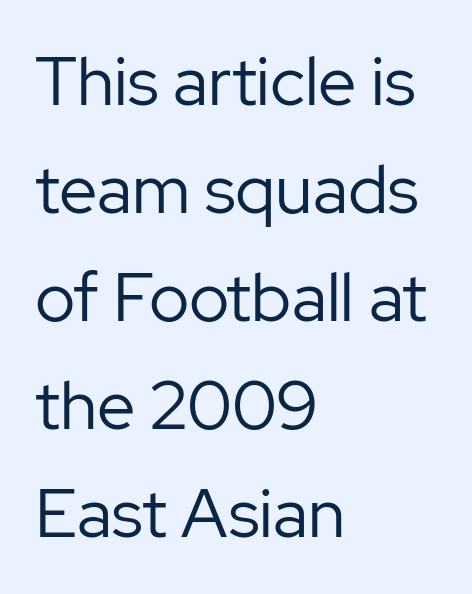
The image shows 68 px regular-weight sans-serif type, upright; set left-aligned, normal line spacing (1.59x), normal letter spacing, not underlined; low stroke contrast and a medium x-height.
